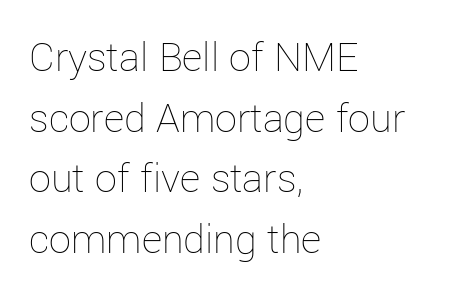
Q: Is the text bold? A: No.
Q: Is the text italic (slanted)? A: No, it is upright.
Q: Is the text underlined? A: No.
Q: How is the paragraph aligned? A: Left-aligned.
Q: Is the spacing between letters normal or unusually wide? A: Normal.
Q: Is the spacing between lines tight, normal or loose? A: Normal.
Q: Width (condensed, normal, or wide)? A: Normal.
Q: Stroke contrast? A: Low.
Q: x-height? A: Medium.
Q: Monospaced? A: No.
